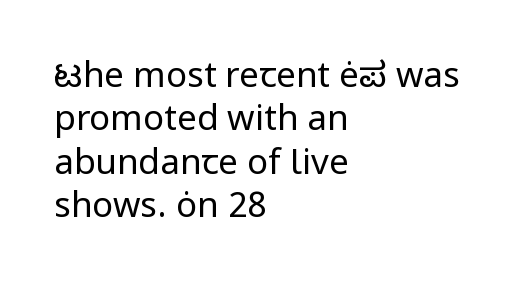
The image shows 35 px regular-weight sans-serif type, upright; set left-aligned, line spacing 1.24x, normal letter spacing, not underlined; low stroke contrast and a medium x-height.
